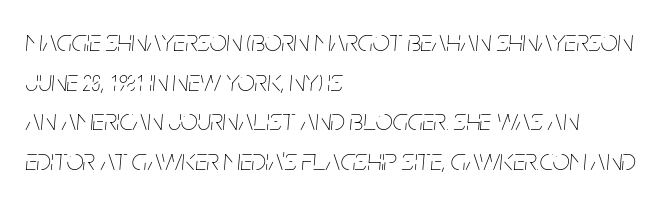
The letters advance in unequal steps, a hallmark of proportional type. Summary of weight: not heavy and not bold. The rendering applies a slant to the glyphs. Students, note that the glyphs here touch the page at normal intervals. Type without underlining.
